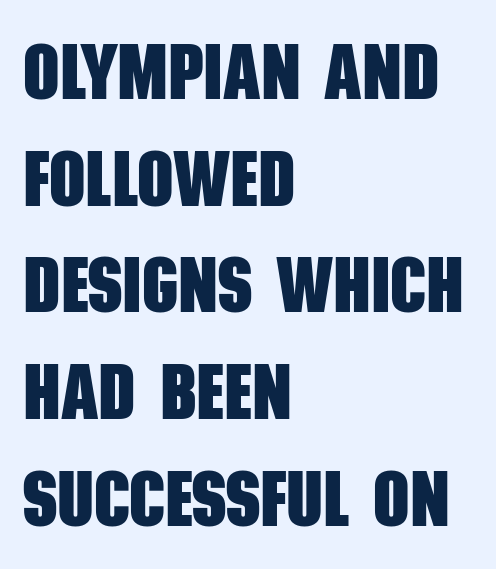
Q: Is the text bold? A: Yes.
Q: Is the typeface a serif or a sans-serif typeface? A: Sans-serif.
Q: Is the text underlined? A: No.
Q: How is the paragraph aligned? A: Left-aligned.
Q: Is the spacing between letters normal or unusually wide? A: Normal.
Q: Is the spacing between lines tight, normal or loose? A: Normal.
Q: Width (condensed, normal, or wide)? A: Condensed.
Q: Stroke contrast? A: Low.
Q: x-height? A: Large.
Q: Monospaced? A: No.
